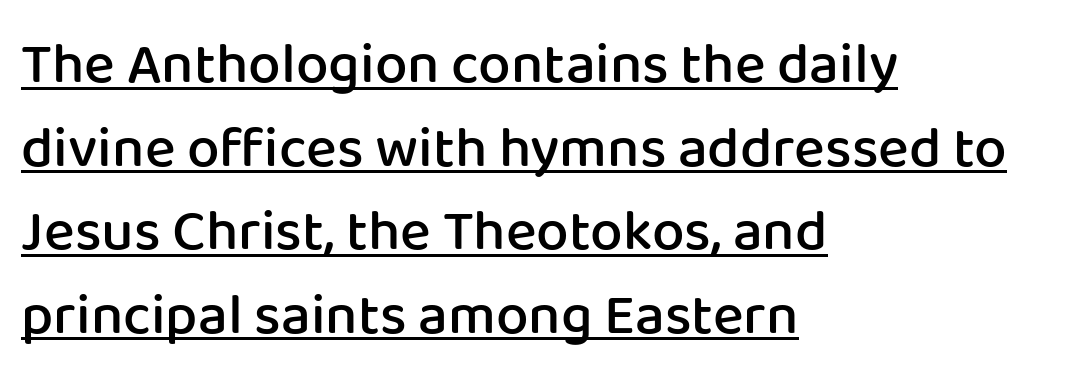
{"serif": "no", "italic": "no", "bold": "semi", "weight": "semibold", "width": "normal", "stroke_contrast": "low", "x_height": "medium", "monospaced": "no", "underline": "yes", "align": "left", "line_spacing": "normal", "line_spacing_ratio": 1.44, "letter_spacing": "normal", "letter_spacing_em": 0.0, "glyph_px": 58}
